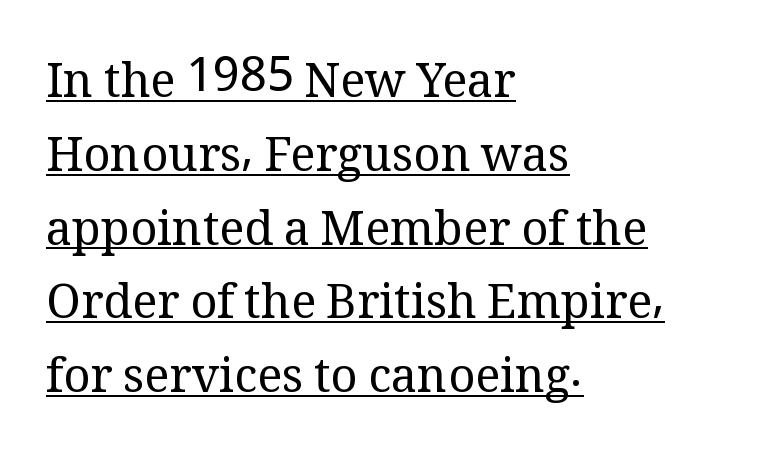
The line-height multiplier appears to be the usual default. Typeset ragged right — the left edge is the straight one. The font is comparable to plain body text, perhaps lighter. Type style note: has serifs. The passage shown is typed in a proportional face where columns would drift.
